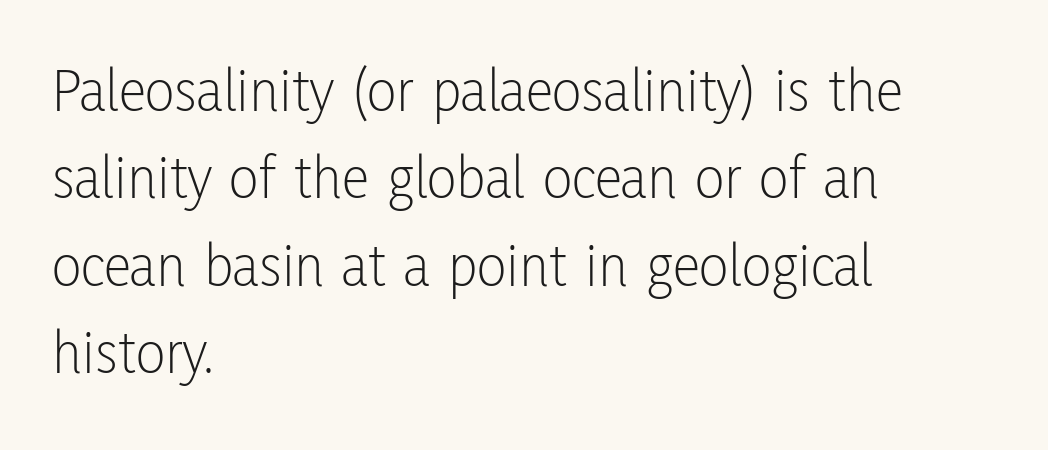
{"serif": "no", "italic": "no", "bold": "no", "weight": "light", "width": "condensed", "stroke_contrast": "low", "x_height": "medium", "monospaced": "no", "underline": "no", "align": "left", "line_spacing": "normal", "line_spacing_ratio": 1.41, "letter_spacing": "normal", "letter_spacing_em": 0.0, "glyph_px": 62}
